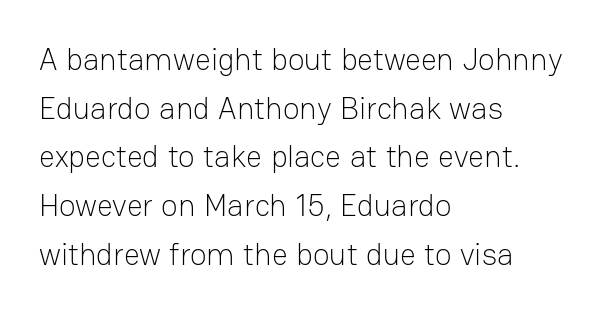
{"serif": "no", "italic": "no", "bold": "no", "weight": "light", "width": "normal", "stroke_contrast": "low", "x_height": "medium", "monospaced": "no", "underline": "no", "align": "left", "line_spacing": "normal", "line_spacing_ratio": 1.57, "letter_spacing": "normal", "letter_spacing_em": 0.0, "glyph_px": 31}
